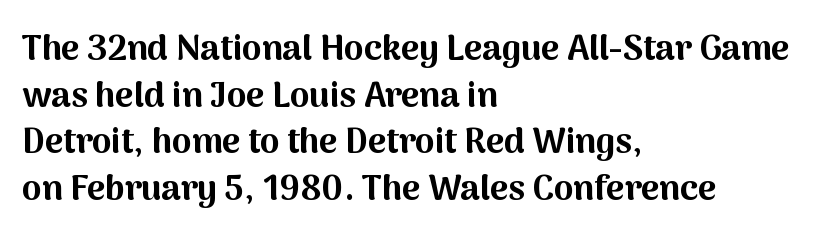
Nope, not italic — everything's standing straight. These lines are rendered in a variable-pitch font. Quick note: underline off. How heavy is the stroke? Heavy — this is a bold. Rows of type keep a routine distance in the vertical direction. Words appear dense and cohesive because spacing is normal.
